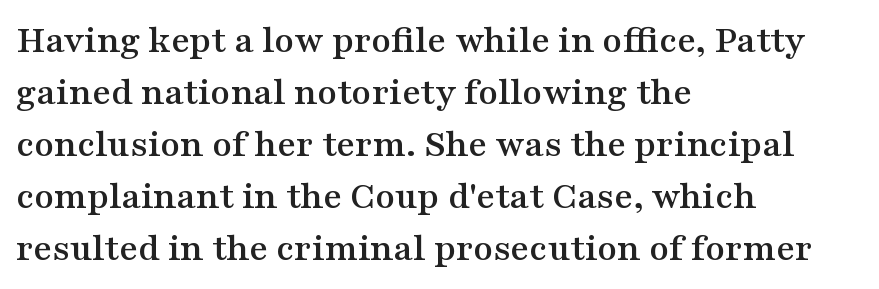
The space beneath each line is pristine and unruled. Every stem runs plumb, perpendicular to the baseline. Compared with typical paragraphs, the rows here are spaced about the same. There is no visible air inserted between adjacent glyphs.
